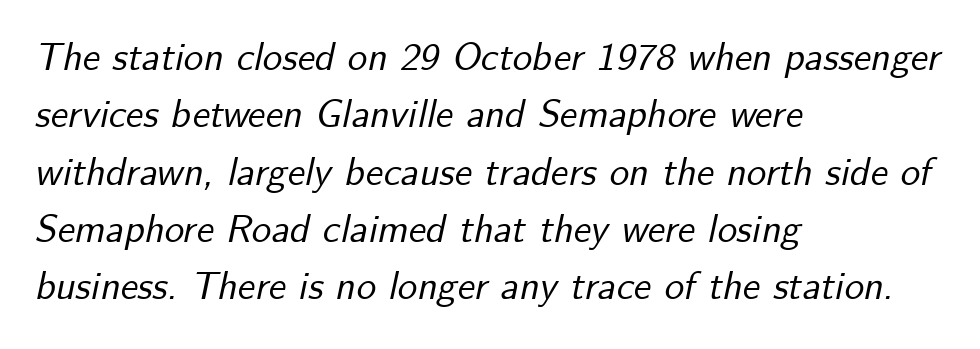
Q: Is the text italic (slanted)? A: Yes, it leans right by about 12 degrees.
Q: Is the text underlined? A: No.
Q: How is the paragraph aligned? A: Left-aligned.
Q: Is the spacing between letters normal or unusually wide? A: Normal.
Q: Is the spacing between lines tight, normal or loose? A: Normal.
Q: Width (condensed, normal, or wide)? A: Normal.
Q: Stroke contrast? A: Low.
Q: x-height? A: Small.
Q: Monospaced? A: No.
